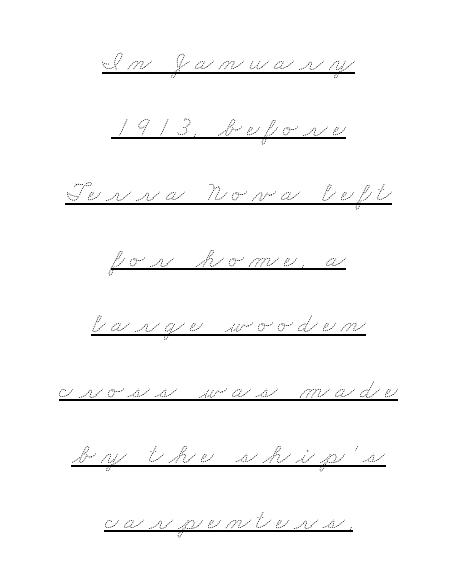
Q: Is the text bold? A: No.
Q: Is the text underlined? A: Yes.
Q: How is the paragraph aligned? A: Centered.
Q: Is the spacing between lines tight, normal or loose? A: Loose.
Q: Width (condensed, normal, or wide)? A: Wide.
Q: Stroke contrast? A: Medium.
Q: x-height? A: Small.
Q: Monospaced? A: No.
